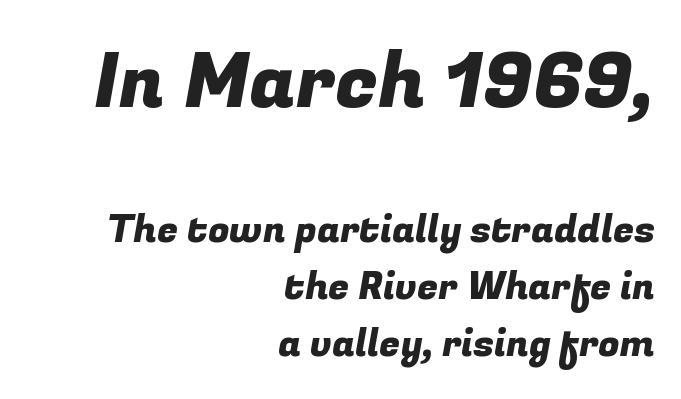
{"serif": "no", "width": "normal", "stroke_contrast": "low", "x_height": "medium", "monospaced": "no", "underline": "no", "align": "right", "line_spacing": "normal", "line_spacing_ratio": 1.49, "letter_spacing": "normal", "letter_spacing_em": 0.0, "larger_block": "first", "size_ratio": 2.03, "glyph_px": 77}
